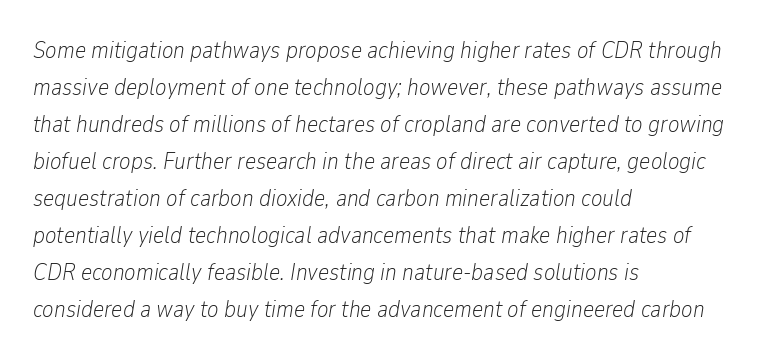
Q: Is the text bold? A: No.
Q: Is the text italic (slanted)? A: Yes, it leans right by about 9 degrees.
Q: Is the text underlined? A: No.
Q: How is the paragraph aligned? A: Left-aligned.
Q: Is the spacing between letters normal or unusually wide? A: Normal.
Q: Is the spacing between lines tight, normal or loose? A: Normal.
